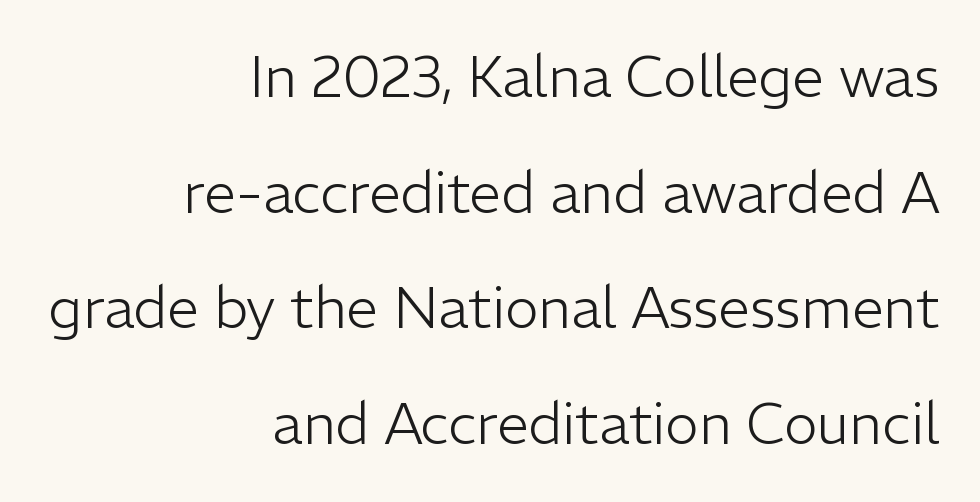
{"serif": "no", "italic": "no", "bold": "no", "weight": "light", "width": "normal", "stroke_contrast": "low", "x_height": "medium", "monospaced": "no", "underline": "no", "align": "right", "line_spacing": "loose", "line_spacing_ratio": 2.03, "letter_spacing": "normal", "letter_spacing_em": 0.0, "glyph_px": 57}
